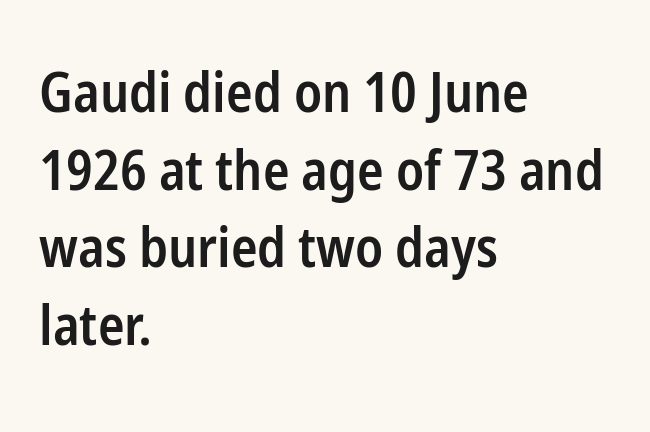
Q: Is the text bold? A: Semi-bold.
Q: Is the text italic (slanted)? A: No, it is upright.
Q: Is the typeface a serif or a sans-serif typeface? A: Sans-serif.
Q: Is the text underlined? A: No.
Q: How is the paragraph aligned? A: Left-aligned.
Q: Is the spacing between letters normal or unusually wide? A: Normal.
Q: Is the spacing between lines tight, normal or loose? A: Normal.
Q: Width (condensed, normal, or wide)? A: Condensed.
Q: Stroke contrast? A: Low.
Q: x-height? A: Medium.
Q: Monospaced? A: No.
